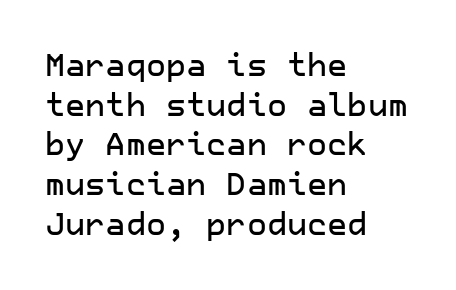
{"serif": "no", "italic": "no", "width": "normal", "stroke_contrast": "low", "x_height": "medium", "underline": "no", "align": "left", "line_spacing": "normal", "line_spacing_ratio": 1.28, "letter_spacing": "normal", "letter_spacing_em": 0.0, "glyph_px": 31}
